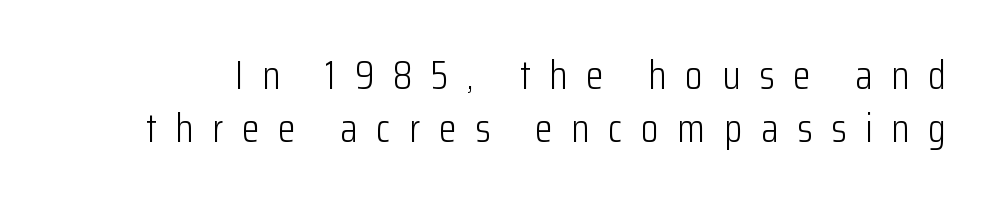
The image shows 40 px light, condensed sans-serif type, upright; set normal line spacing (1.33x), unusually wide letter spacing (+0.47 em), not underlined; low stroke contrast and a medium x-height.
